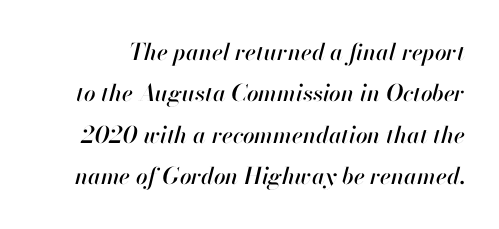
The image shows 23 px text type, italic (leaning right); set line spacing 1.8x, normal letter spacing, not underlined.
